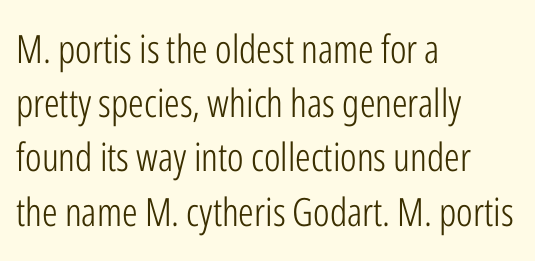
Q: Is the text bold? A: No.
Q: Is the text italic (slanted)? A: No, it is upright.
Q: Is the typeface a serif or a sans-serif typeface? A: Sans-serif.
Q: Is the text underlined? A: No.
Q: How is the paragraph aligned? A: Left-aligned.
Q: Is the spacing between letters normal or unusually wide? A: Normal.
Q: Is the spacing between lines tight, normal or loose? A: Normal.
Q: Width (condensed, normal, or wide)? A: Condensed.
Q: Stroke contrast? A: Low.
Q: x-height? A: Medium.
Q: Monospaced? A: No.
